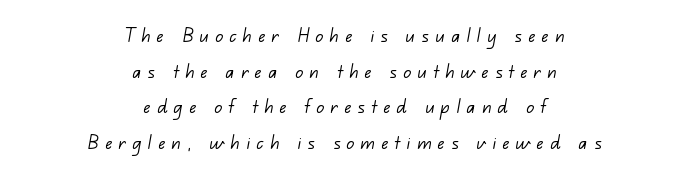
Q: Is the text bold? A: No.
Q: Is the text underlined? A: No.
Q: How is the paragraph aligned? A: Centered.
Q: Is the spacing between letters normal or unusually wide? A: Unusually wide.
Q: Is the spacing between lines tight, normal or loose? A: Normal.
